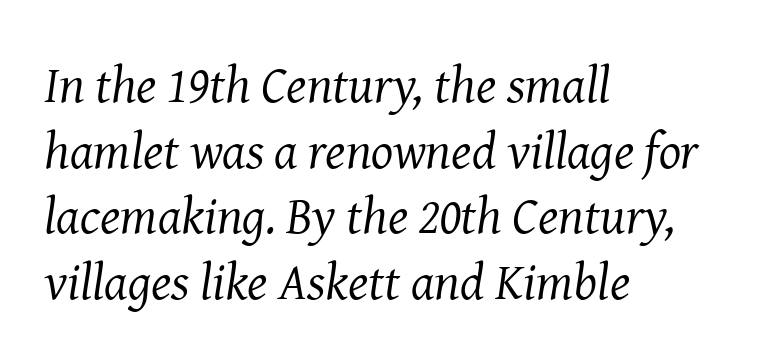
The image shows 52 px regular-weight serif type, italic (leaning right); set left-aligned, normal line spacing (1.26x), normal letter spacing, not underlined; medium stroke contrast and a medium x-height.
